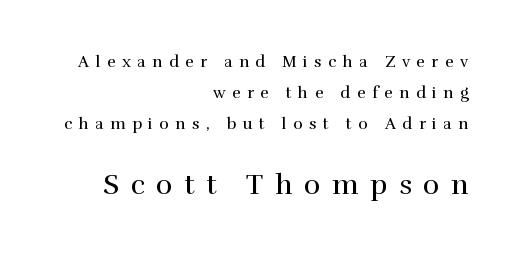
Q: Is the text bold? A: No.
Q: Is the text italic (slanted)? A: No, it is upright.
Q: Is the typeface a serif or a sans-serif typeface? A: Serif.
Q: Is the text underlined? A: No.
Q: How is the paragraph aligned? A: Right-aligned.
Q: Is the spacing between letters normal or unusually wide? A: Unusually wide.
Q: Is the spacing between lines tight, normal or loose? A: Loose.
Q: Which block of text is set in a larger size, the first (top) or the second (bottom)? A: The second (bottom) one.
Q: Width (condensed, normal, or wide)? A: Normal.
Q: Stroke contrast? A: High.
Q: x-height? A: Medium.
Q: Monospaced? A: No.
